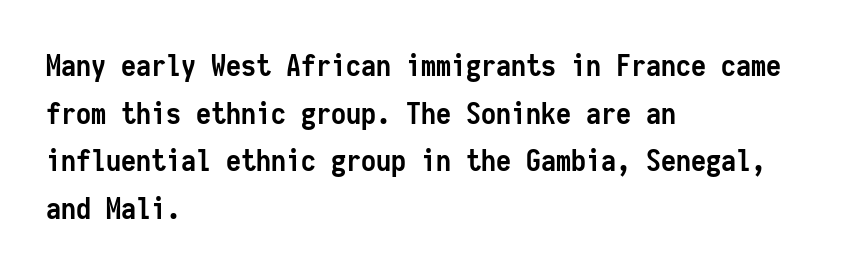
Q: Is the text bold? A: Yes.
Q: Is the text italic (slanted)? A: No, it is upright.
Q: Is the typeface a serif or a sans-serif typeface? A: Sans-serif.
Q: Is the text underlined? A: No.
Q: How is the paragraph aligned? A: Left-aligned.
Q: Is the spacing between letters normal or unusually wide? A: Normal.
Q: Is the spacing between lines tight, normal or loose? A: Normal.
Q: Width (condensed, normal, or wide)? A: Condensed.
Q: Stroke contrast? A: Low.
Q: x-height? A: Medium.
Q: Monospaced? A: Yes.
